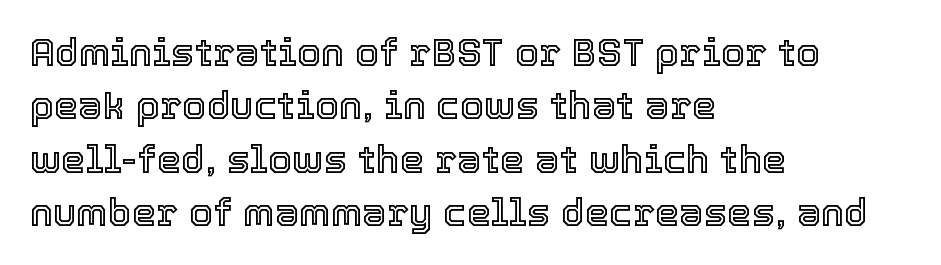
{"italic": "no", "width": "normal", "x_height": "medium", "monospaced": "no", "underline": "no", "align": "left", "line_spacing": "normal", "line_spacing_ratio": 1.37, "letter_spacing": "normal", "letter_spacing_em": 0.0, "glyph_px": 39}
